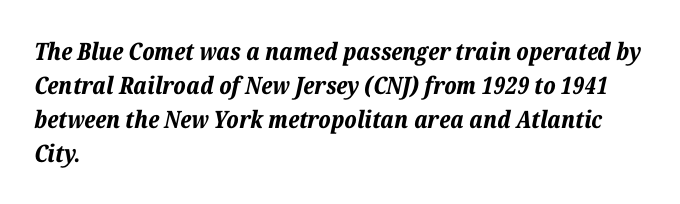
Q: Is the text bold? A: Yes.
Q: Is the text italic (slanted)? A: Yes, it leans right by about 12 degrees.
Q: Is the text underlined? A: No.
Q: How is the paragraph aligned? A: Left-aligned.
Q: Is the spacing between letters normal or unusually wide? A: Normal.
Q: Is the spacing between lines tight, normal or loose? A: Normal.
